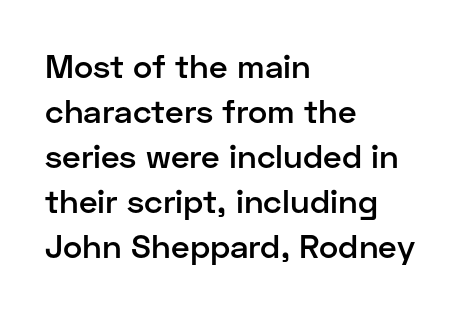
This rendering leaves character spacing at its baseline value. Notice the strokes are somewhat thickened but not fully heavy: this is a semibold. Each line starts at the same left margin while the right side varies. The space directly below the letters is spotless. When letters stand straight like this, we call the style roman or upright. The passage shown stacks its lines at a standard gap.
